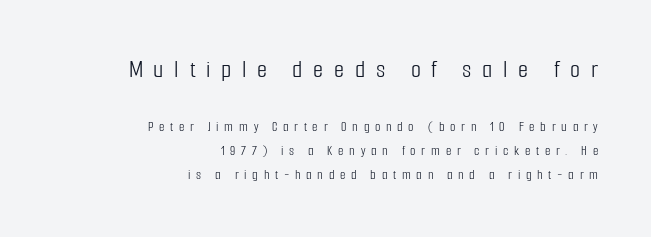
Posture: straight, roman, zero tilt. The designer gave the opening block more size than the closing block. The tracking jumps out immediately: characters are airy and widely separated. Descender tails drop into unmarked territory. Stroke mass is kept to a normal reading level or below.
